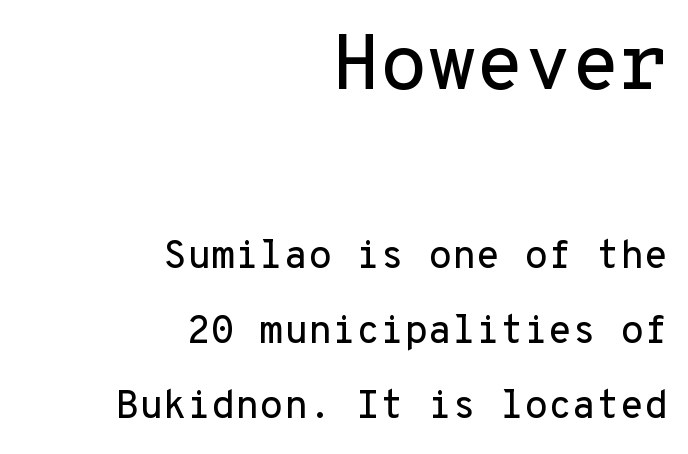
Is there any slant? The stems are plumb. Short note: letters normally spaced. The block sitting higher on the canvas is the one with enlarged characters. The passage is arranged like a letterhead date or caption credit — flush right. These lines stand farther apart than default settings would place them. Has an underline been added? It has not.
